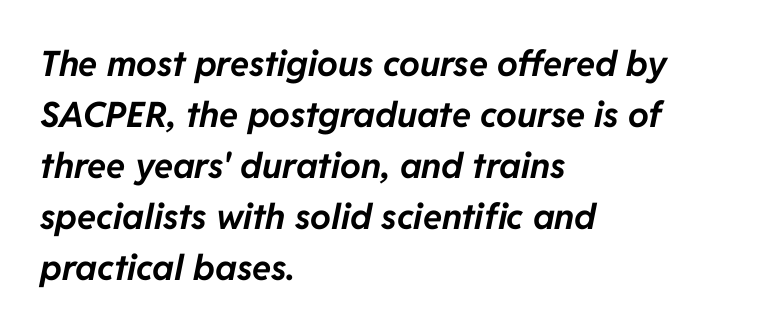
The image shows 35 px bold type, italic (leaning right); set left-aligned, normal line spacing (1.46x), normal letter spacing, not underlined; low stroke contrast and a medium x-height.
